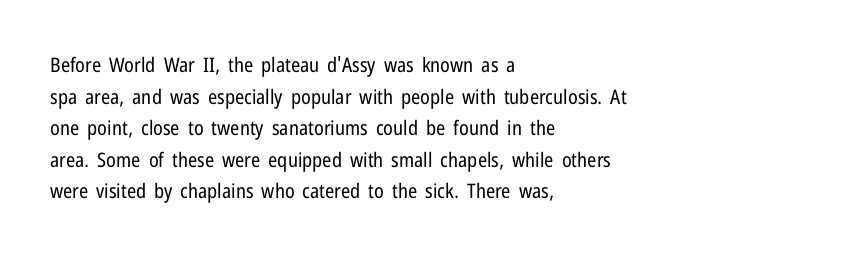
The image shows 20 px text type, upright; set left-aligned, normal line spacing (1.58x), normal letter spacing, not underlined.
